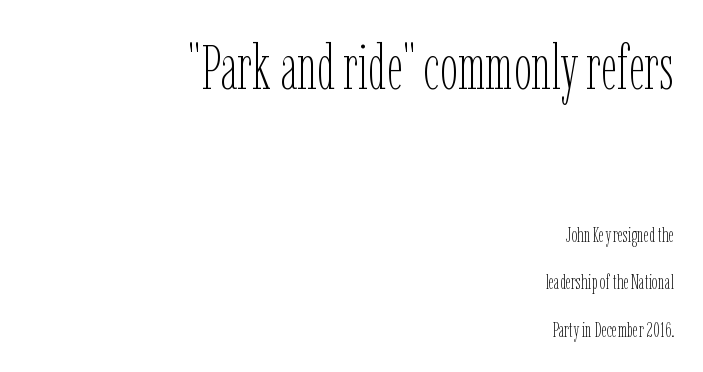
The glyphs are unaccompanied by any horizontal stroke below them. Stems here are at most as thick as an everyday book face. Compared with a flush-left layout, this one pins lines to the opposite, right side. Rows of type keep a wide berth in the vertical direction.
